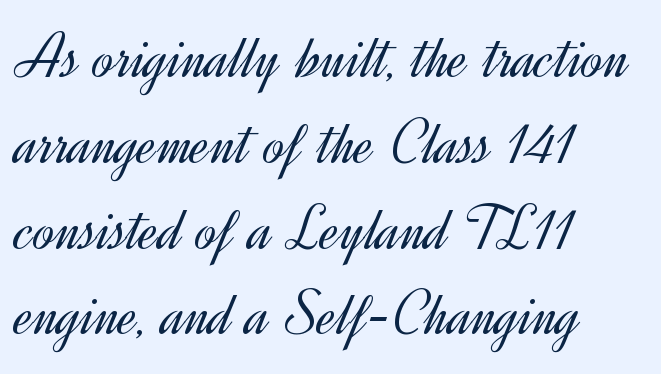
The image shows 65 px light sans-serif type; set left-aligned, normal line spacing (1.32x), normal letter spacing, not underlined; a small x-height.
